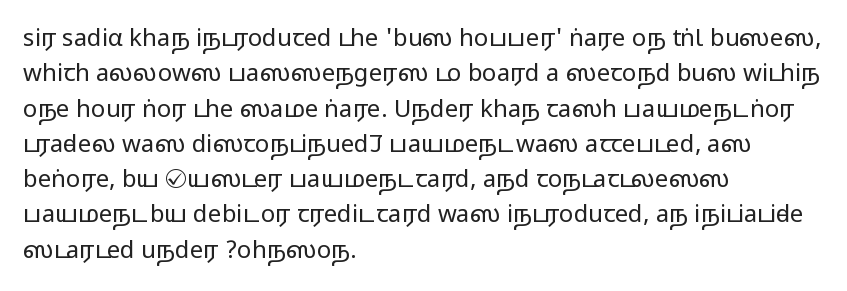
The passage shown stacks its lines at a standard gap. No extra tracking has been applied to these lines. Compared with a centered layout, this one pins lines to the left instead. The area under the type is left untouched. When letters stand straight like this, we call the style roman or upright.
